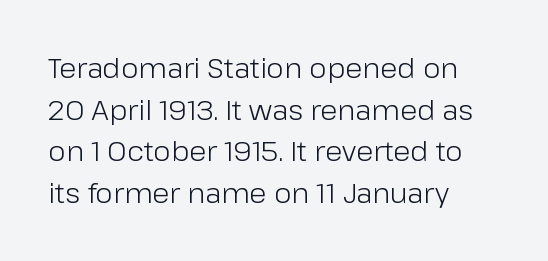
Q: Is the text bold? A: No.
Q: Is the text italic (slanted)? A: No, it is upright.
Q: Is the typeface a serif or a sans-serif typeface? A: Sans-serif.
Q: Is the text underlined? A: No.
Q: How is the paragraph aligned? A: Left-aligned.
Q: Is the spacing between letters normal or unusually wide? A: Normal.
Q: Is the spacing between lines tight, normal or loose? A: Normal.
Q: Width (condensed, normal, or wide)? A: Normal.
Q: Stroke contrast? A: Low.
Q: x-height? A: Medium.
Q: Monospaced? A: No.
